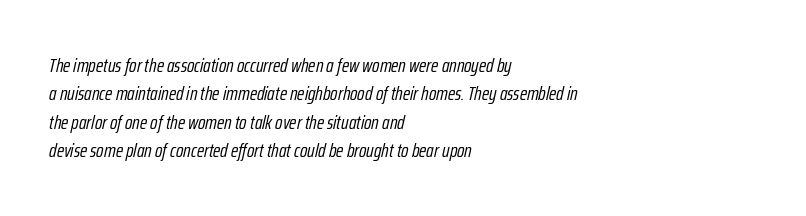
These lines stack with their left ends in a neat column. Regarding leading, the lines here are spaced in the standard way. Every character sits at an angle, as italics do. Only glyphs here, with clear space below each row. Short note: letters normally spaced.
